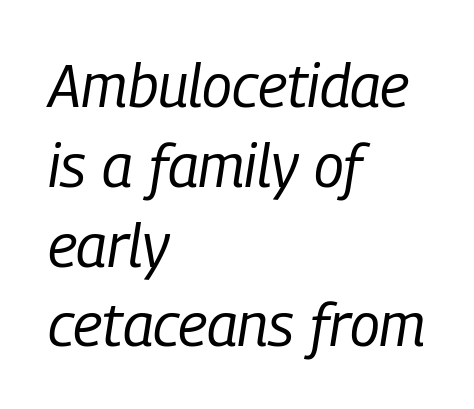
The image shows 60 px regular-weight, condensed type, italic (leaning right); set left-aligned, normal line spacing (1.33x), normal letter spacing, not underlined; low stroke contrast and a medium x-height.
